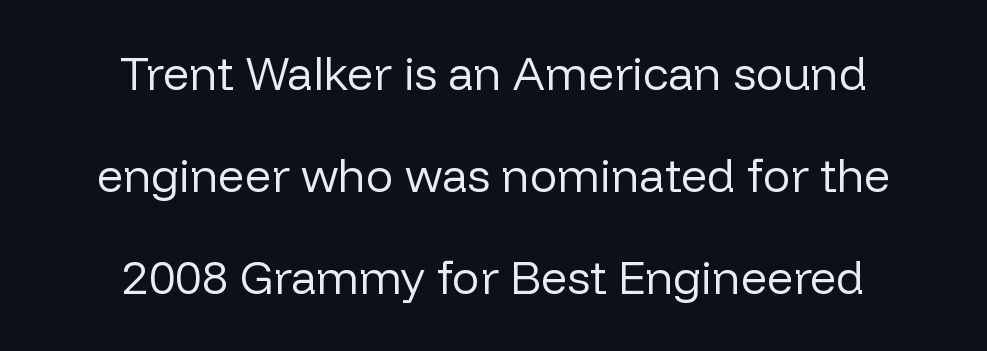
Q: Is the text bold? A: No.
Q: Is the text italic (slanted)? A: No, it is upright.
Q: Is the typeface a serif or a sans-serif typeface? A: Sans-serif.
Q: Is the text underlined? A: No.
Q: How is the paragraph aligned? A: Centered.
Q: Is the spacing between letters normal or unusually wide? A: Normal.
Q: Is the spacing between lines tight, normal or loose? A: Loose.
Q: Width (condensed, normal, or wide)? A: Normal.
Q: Stroke contrast? A: Low.
Q: x-height? A: Medium.
Q: Monospaced? A: No.
